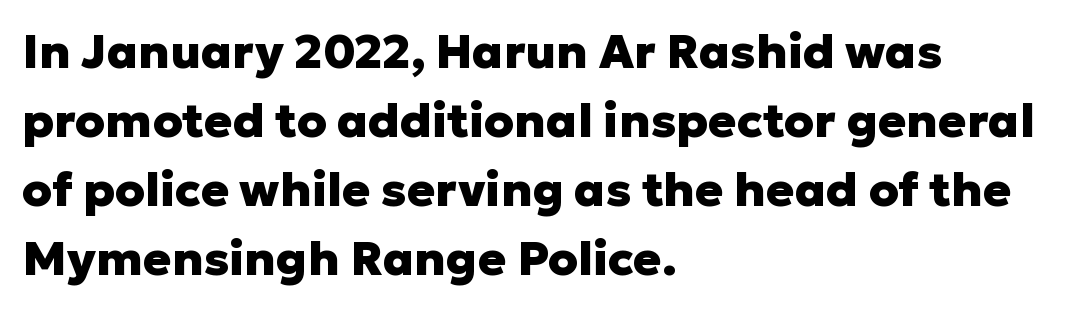
Q: Is the text bold? A: Yes.
Q: Is the text italic (slanted)? A: No, it is upright.
Q: Is the typeface a serif or a sans-serif typeface? A: Sans-serif.
Q: Is the text underlined? A: No.
Q: How is the paragraph aligned? A: Left-aligned.
Q: Is the spacing between letters normal or unusually wide? A: Normal.
Q: Is the spacing between lines tight, normal or loose? A: Normal.
Q: Width (condensed, normal, or wide)? A: Normal.
Q: Stroke contrast? A: Low.
Q: x-height? A: Medium.
Q: Monospaced? A: No.
